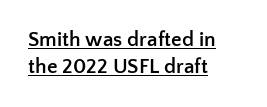
Posture: vertical. The lines are quadded left. What weight is shown? A full bold with thick strokes. Successive baselines arrive at the customary interval. Students, observe the line beneath the letters — that is underlining. The type is set solid horizontally, with unmodified tracking.
